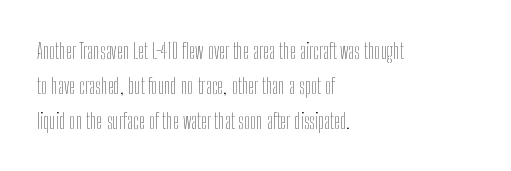
Q: Is the text bold? A: No.
Q: Is the text italic (slanted)? A: No, it is upright.
Q: Is the text underlined? A: No.
Q: How is the paragraph aligned? A: Left-aligned.
Q: Is the spacing between letters normal or unusually wide? A: Normal.
Q: Is the spacing between lines tight, normal or loose? A: Normal.
